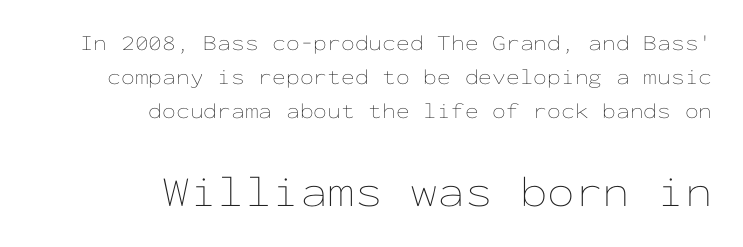
Q: Is the text bold? A: No.
Q: Is the text italic (slanted)? A: No, it is upright.
Q: Is the text underlined? A: No.
Q: How is the paragraph aligned? A: Right-aligned.
Q: Is the spacing between letters normal or unusually wide? A: Normal.
Q: Is the spacing between lines tight, normal or loose? A: Normal.
Q: Which block of text is set in a larger size, the first (top) or the second (bottom)? A: The second (bottom) one.
Q: Width (condensed, normal, or wide)? A: Wide.
Q: Stroke contrast? A: Low.
Q: x-height? A: Medium.
Q: Monospaced? A: Yes.
